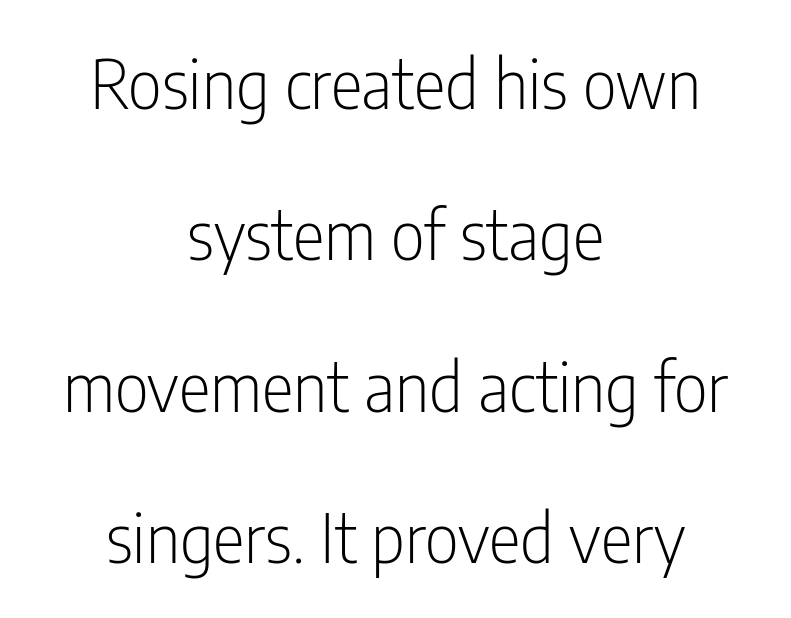
Q: Is the text bold? A: No.
Q: Is the text italic (slanted)? A: No, it is upright.
Q: Is the typeface a serif or a sans-serif typeface? A: Sans-serif.
Q: Is the text underlined? A: No.
Q: How is the paragraph aligned? A: Centered.
Q: Is the spacing between letters normal or unusually wide? A: Normal.
Q: Is the spacing between lines tight, normal or loose? A: Loose.
Q: Width (condensed, normal, or wide)? A: Condensed.
Q: Stroke contrast? A: Low.
Q: x-height? A: Medium.
Q: Monospaced? A: No.
